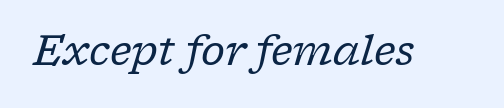
Q: Is the text bold? A: No.
Q: Is the text italic (slanted)? A: Yes, it leans right by about 17 degrees.
Q: Is the typeface a serif or a sans-serif typeface? A: Serif.
Q: Is the text underlined? A: No.
Q: Is the spacing between letters normal or unusually wide? A: Normal.
Q: Width (condensed, normal, or wide)? A: Normal.
Q: Stroke contrast? A: Low.
Q: x-height? A: Medium.
Q: Monospaced? A: No.
